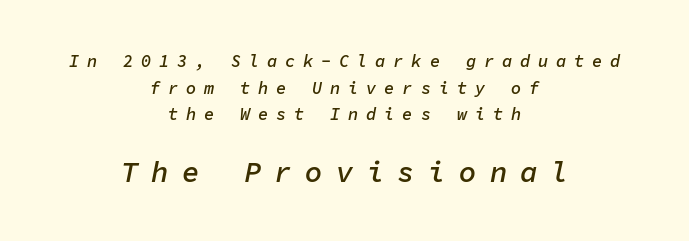
{"italic": "yes", "lean": "right", "slant_degrees": 11, "bold": "semi", "weight": "semibold", "width": "normal", "stroke_contrast": "low", "x_height": "medium", "monospaced": "yes", "underline": "no", "align": "center", "line_spacing": "normal", "line_spacing_ratio": 1.57, "letter_spacing": "wide", "letter_spacing_em": 0.46, "larger_block": "second", "size_ratio": 1.71, "glyph_px": 29}
